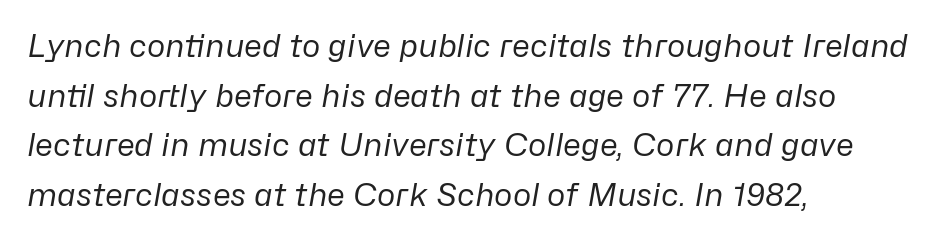
{"italic": "yes", "lean": "right", "slant_degrees": 10, "bold": "no", "weight": "regular", "width": "normal", "stroke_contrast": "low", "x_height": "medium", "monospaced": "no", "underline": "no", "align": "left", "line_spacing": "normal", "line_spacing_ratio": 1.6, "letter_spacing": "normal", "letter_spacing_em": 0.0, "glyph_px": 31}
